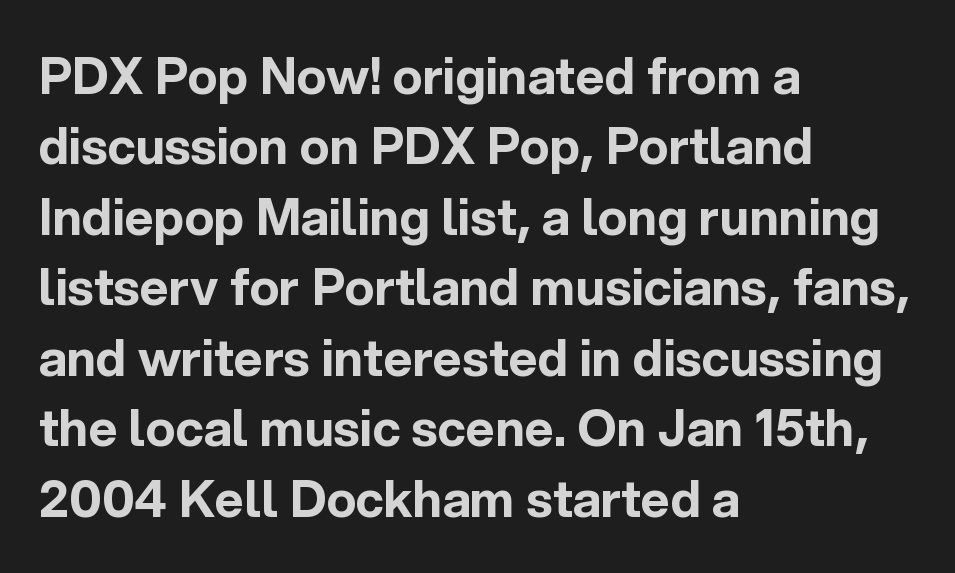
Q: Is the text bold? A: Yes.
Q: Is the text italic (slanted)? A: No, it is upright.
Q: Is the typeface a serif or a sans-serif typeface? A: Sans-serif.
Q: Is the text underlined? A: No.
Q: How is the paragraph aligned? A: Left-aligned.
Q: Is the spacing between letters normal or unusually wide? A: Normal.
Q: Is the spacing between lines tight, normal or loose? A: Normal.
Q: Width (condensed, normal, or wide)? A: Normal.
Q: x-height? A: Medium.
Q: Monospaced? A: No.
